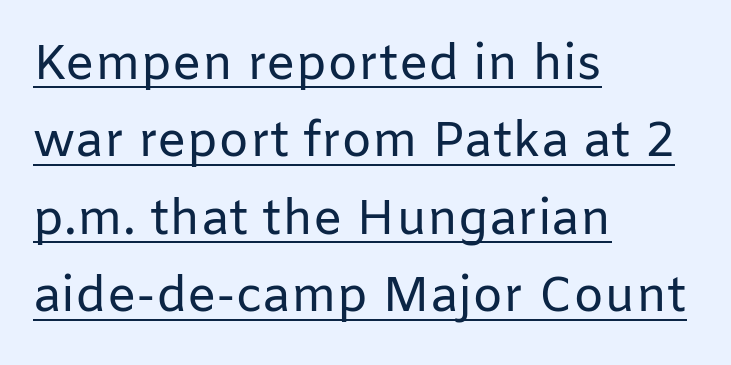
The image shows 49 px regular-weight sans-serif type, upright; set left-aligned, normal line spacing (1.58x), normal letter spacing, underlined; low stroke contrast and a medium x-height.
